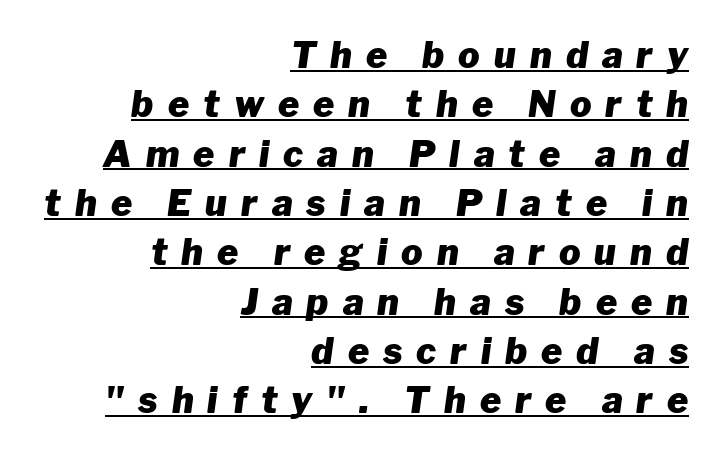
The image shows 36 px heavy type, italic (leaning right); set right-aligned, normal line spacing (1.37x), unusually wide letter spacing (+0.39 em), underlined; low stroke contrast and a medium x-height.
